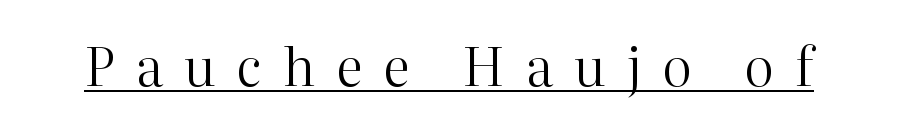
You can tell it's not italic because the verticals are truly vertical. The specimen includes a rule beneath the text block's lines. This sample has the flowing, uneven cadence of proportional lettering. A typesetter would call this heavily tracked-out type.
